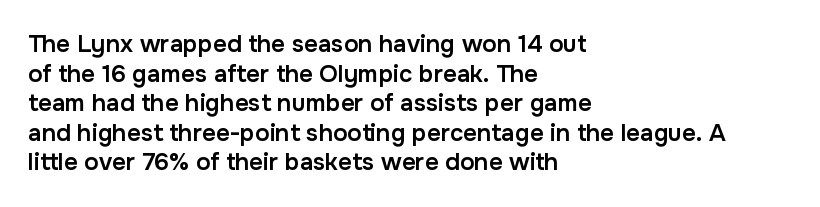
The image shows 24 px text type, upright; set left-aligned, line spacing 1.23x, normal letter spacing, not underlined.
